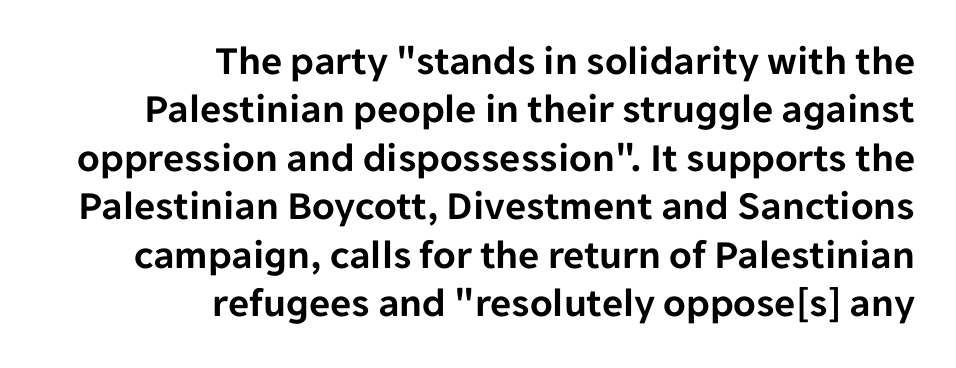
The area under the type is left untouched. Is this a fixed-width face? No — the glyphs have proportional, varying widths. The letterforms sit shoulder to shoulder at normal distance. The letters stand straight up with perfectly vertical stems.
